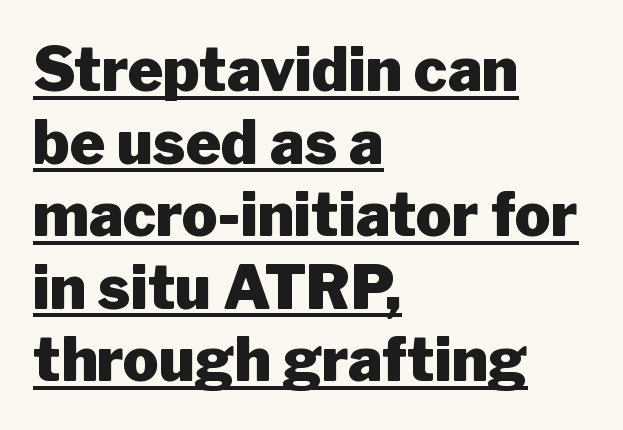
Q: Is the text bold? A: Yes.
Q: Is the text italic (slanted)? A: No, it is upright.
Q: Is the typeface a serif or a sans-serif typeface? A: Sans-serif.
Q: Is the text underlined? A: Yes.
Q: How is the paragraph aligned? A: Left-aligned.
Q: Is the spacing between letters normal or unusually wide? A: Normal.
Q: Width (condensed, normal, or wide)? A: Normal.
Q: Stroke contrast? A: Low.
Q: x-height? A: Medium.
Q: Monospaced? A: No.
